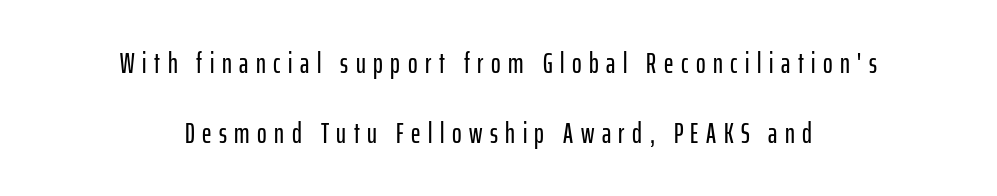
Students, note that the glyphs here are deliberately spaced far apart. No word sits above an underline. Every row of glyphs is offset so its center matches the block's center. Every stem runs plumb, perpendicular to the baseline.
